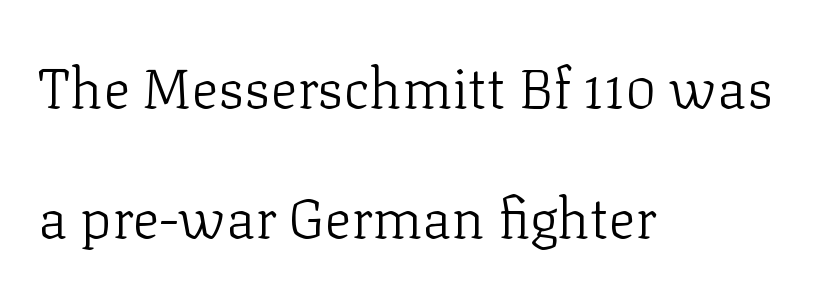
Teacher's note: observe the even left margin — that is flush-left alignment. You could call the tracking neutral — neither tight nor loose. Note the varied advance widths — an 'i' is clearly narrower than an 'm'. Weight: regular or lighter.
